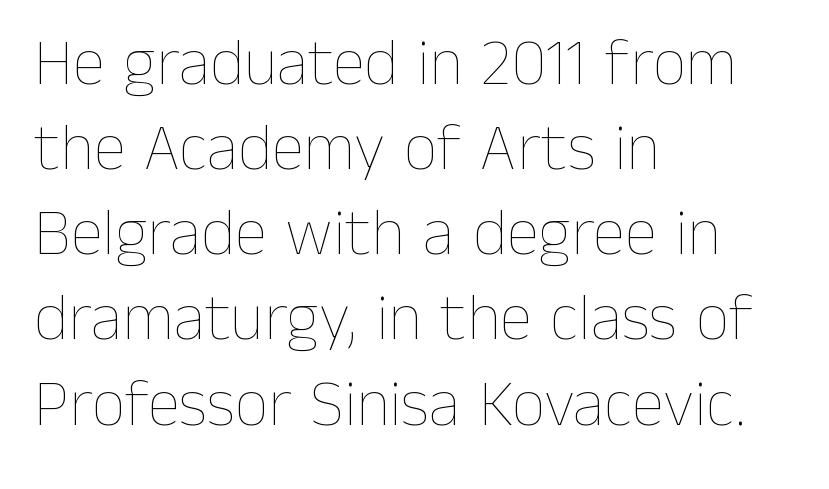
Q: Is the text bold? A: No.
Q: Is the text italic (slanted)? A: No, it is upright.
Q: Is the text underlined? A: No.
Q: How is the paragraph aligned? A: Left-aligned.
Q: Is the spacing between letters normal or unusually wide? A: Normal.
Q: Is the spacing between lines tight, normal or loose? A: Normal.
Q: Width (condensed, normal, or wide)? A: Normal.
Q: Stroke contrast? A: Low.
Q: x-height? A: Medium.
Q: Monospaced? A: No.
